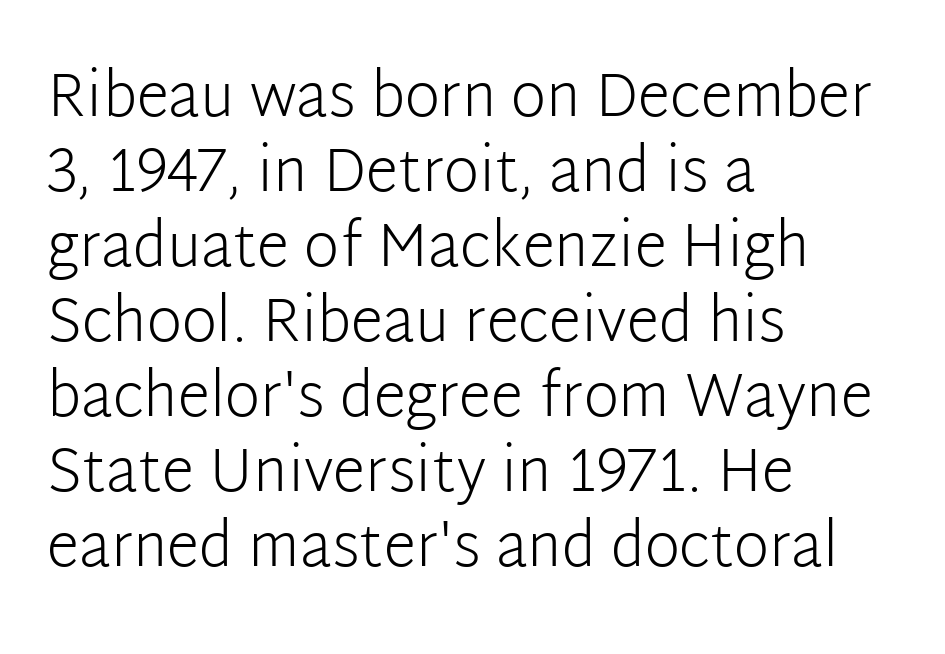
Q: Is the text bold? A: No.
Q: Is the text italic (slanted)? A: No, it is upright.
Q: Is the typeface a serif or a sans-serif typeface? A: Sans-serif.
Q: Is the text underlined? A: No.
Q: How is the paragraph aligned? A: Left-aligned.
Q: Is the spacing between letters normal or unusually wide? A: Normal.
Q: Is the spacing between lines tight, normal or loose? A: Normal.
Q: Width (condensed, normal, or wide)? A: Normal.
Q: Stroke contrast? A: Low.
Q: x-height? A: Medium.
Q: Monospaced? A: No.
